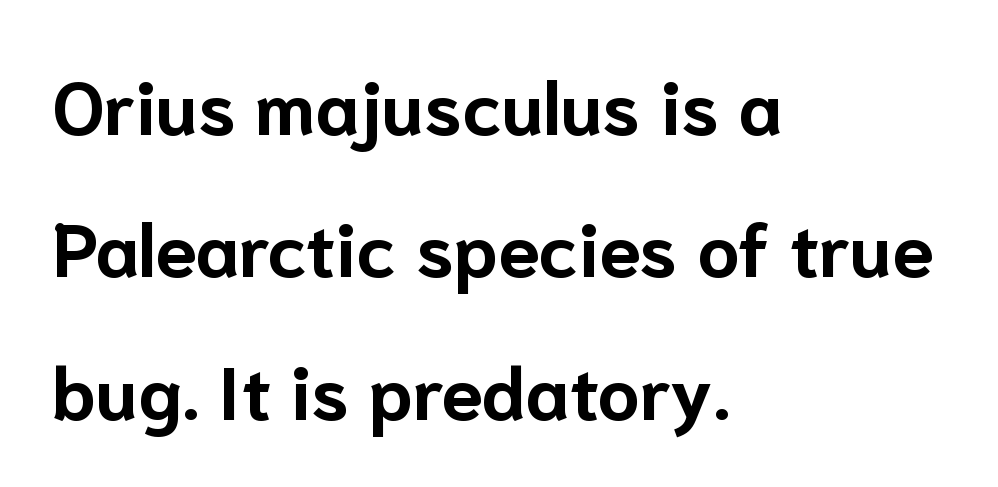
The image shows 75 px bold sans-serif type, upright; set left-aligned, loose line spacing (1.9x), normal letter spacing, not underlined; low stroke contrast and a medium x-height.
